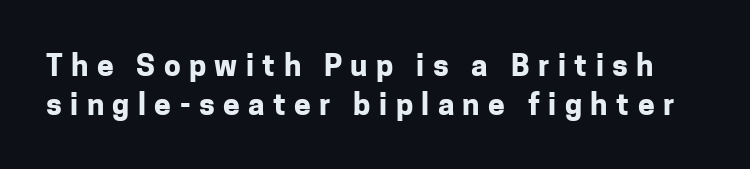
The image shows 30 px bold sans-serif type, upright; set normal line spacing (1.29x), unusually wide letter spacing (+0.28 em), not underlined; low stroke contrast and a medium x-height.
